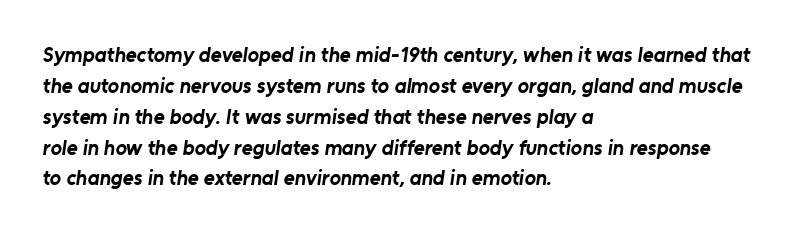
{"bold": "yes", "underline": "no", "align": "left", "line_spacing": "normal", "line_spacing_ratio": 1.47, "letter_spacing": "normal", "letter_spacing_em": 0.0, "glyph_px": 21}
